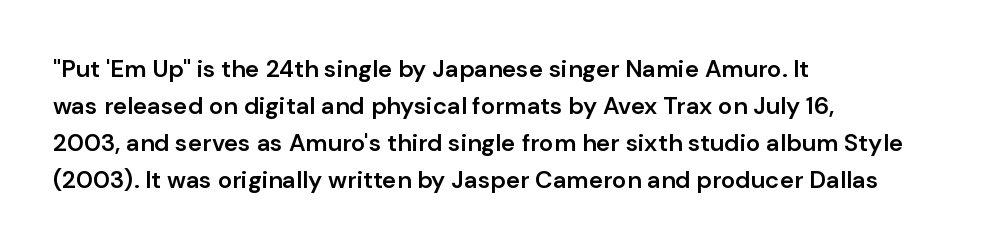
Leading matches the norm, producing a regular column. This is roman type, the default non-slanted kind. Students, note that the glyphs here touch the page at normal intervals. Anything drawn beneath the words? Only blank space.
